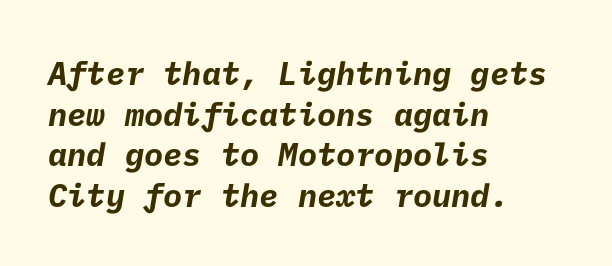
{"serif": "no", "bold": "yes", "weight": "bold", "width": "normal", "stroke_contrast": "low", "x_height": "medium", "underline": "no", "align": "left", "line_spacing": "normal", "line_spacing_ratio": 1.27, "letter_spacing": "normal", "letter_spacing_em": 0.0, "glyph_px": 32}
